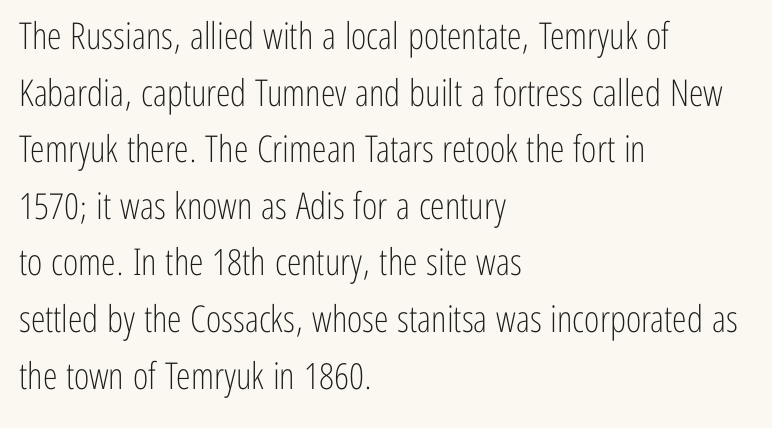
The letters advance in unequal steps, a hallmark of proportional type. Nothing unusual about the tracking: characters are spaced as the font intends. Nobody drew a line under any word here. A normal amount of white space separates one row of letters from the next. Tall strokes in this sample are plumb rather than angled. The face used here is a sans, in the tradition of grotesques and geometrics.
